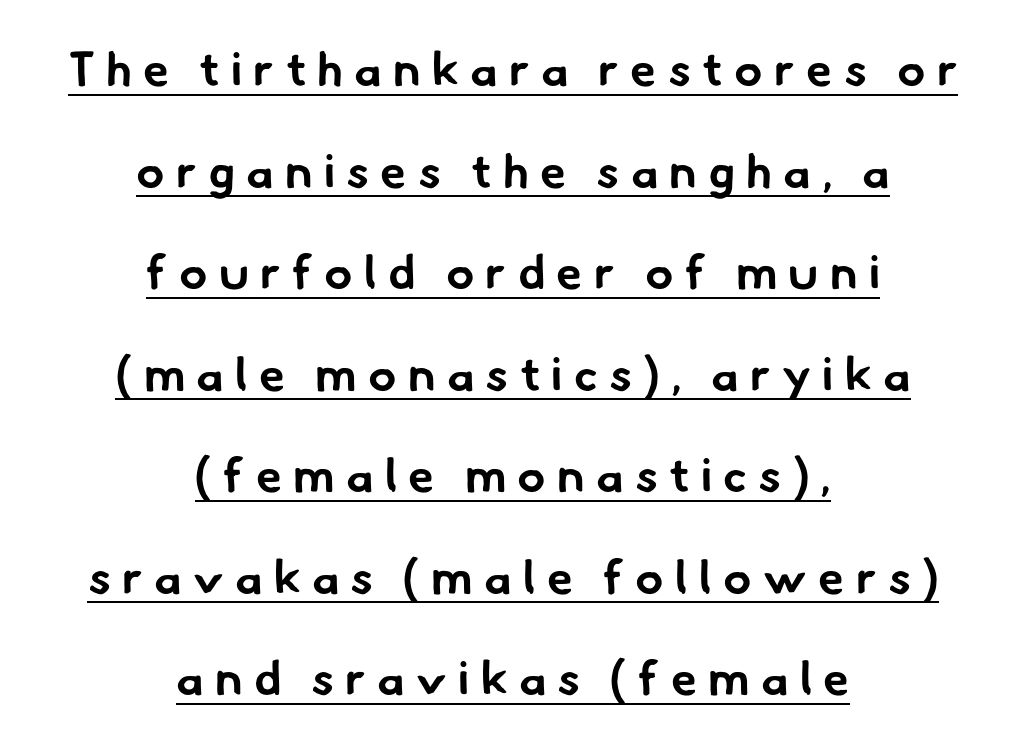
The image shows 47 px bold sans-serif type; set centered, loose line spacing (2.16x), unusually wide letter spacing (+0.24 em), underlined; low stroke contrast and a small x-height.
